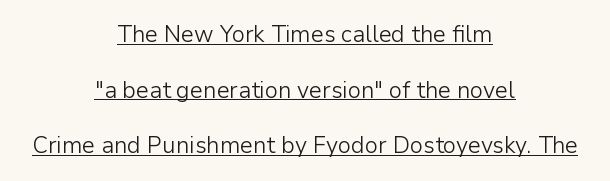
Caption: face not bold, strokes unweighted. Here the glyphs are tracked normally, forming tight word shapes. Is there much room between lines? Yes — plenty of vertical air separates them. The glyphs are accompanied by a horizontal stroke just below them. Vertical strokes here are truly vertical.
